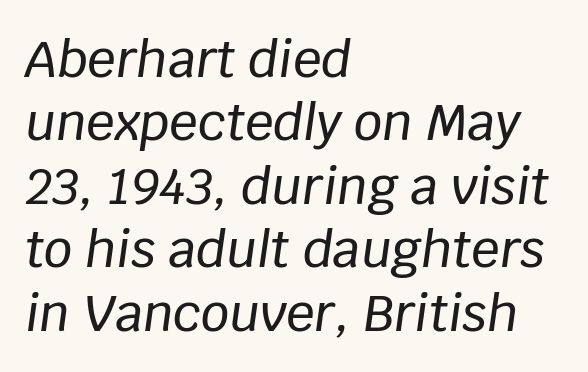
Alignment: flush left. The gap between lines stays unmarked. The passage shown is typed in a proportional face where columns would drift. This sample keeps an unexceptional amount of space between lines. The face used here has a pronounced slope to its letters.
